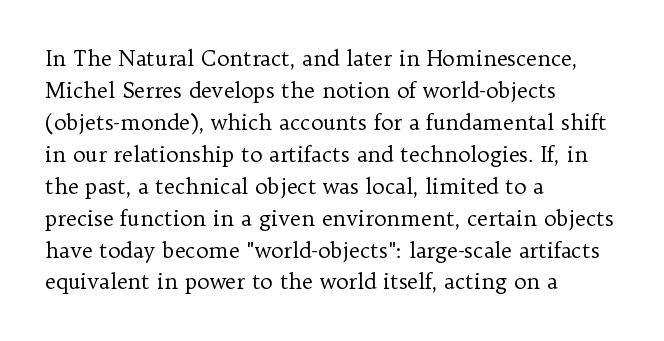
Q: Is the text bold? A: No.
Q: Is the text italic (slanted)? A: No, it is upright.
Q: Is the text underlined? A: No.
Q: How is the paragraph aligned? A: Left-aligned.
Q: Is the spacing between letters normal or unusually wide? A: Normal.
Q: Is the spacing between lines tight, normal or loose? A: Normal.
